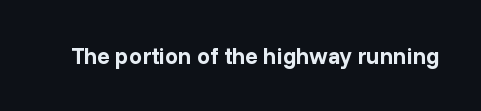
The image shows 23 px bold type, upright; set normal letter spacing, not underlined.
